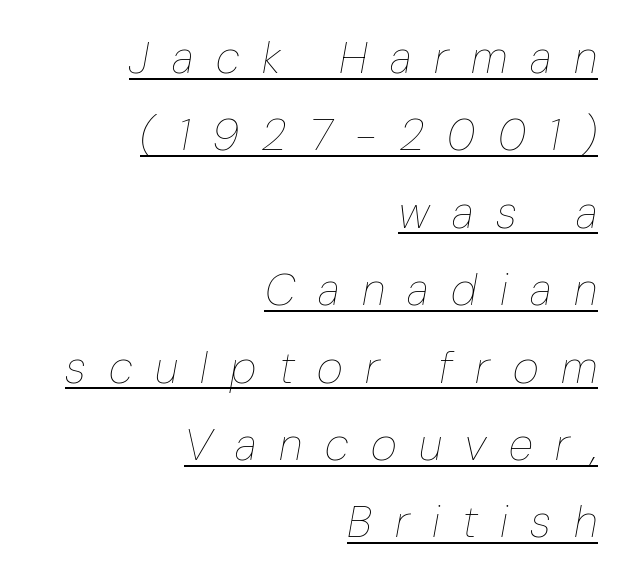
The text carries the slant typical of an italic or oblique font. Display-style spreading of the glyphs; the letterfit is very open. A baseline rule has been typeset under these characters. These lines are set flush right with a ragged left edge. The passage shown is typed in a proportional face where columns would drift.
